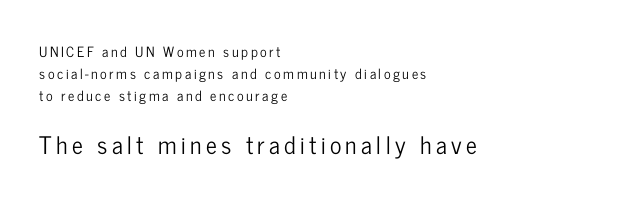
The image shows 24 px text type, upright; set left-aligned, normal line spacing (1.57x), not underlined; the second (bottom) block is 1.71x larger.
